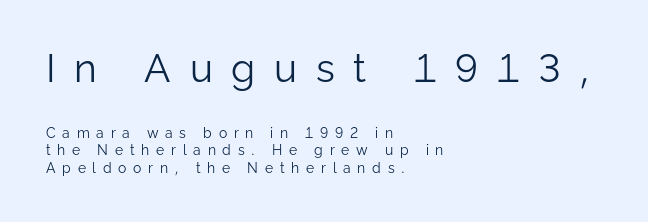
{"serif": "no", "italic": "no", "bold": "no", "weight": "light", "width": "normal", "stroke_contrast": "low", "x_height": "medium", "monospaced": "no", "underline": "no", "align": "left", "line_spacing_ratio": 1.23, "letter_spacing": "wide", "letter_spacing_em": 0.48, "larger_block": "first", "size_ratio": 2.79, "glyph_px": 39}
